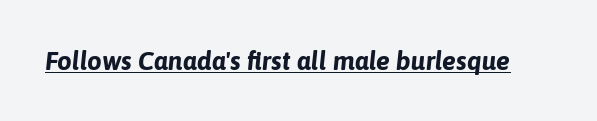
When letters slant like this, we call the style italic. Is the type bold? Yes — the strokes are clearly thick and heavy. A typographer would call this underscored text. Between one letter and the next there's only the usual sliver of space.
